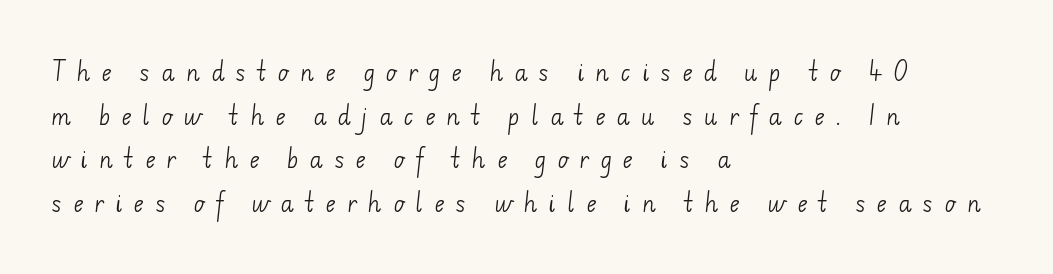
Visually the block forms a straight wall on the left and a jagged coastline on the right. The block of text is sparse from top to bottom, with ample space between rows. Lines of text with bare space underneath. Is the type heavy? It reads as light-to-regular instead. Characters follow at a spacing far wider than the type designer built in.
